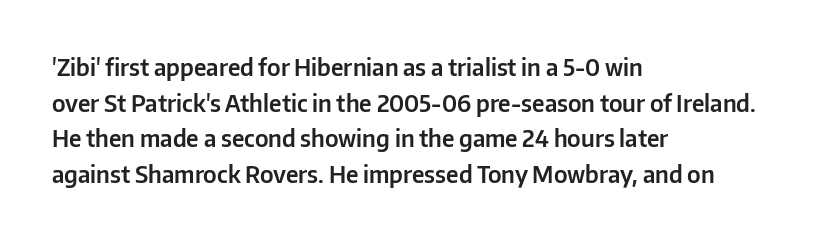
Q: Is the text italic (slanted)? A: No, it is upright.
Q: Is the text underlined? A: No.
Q: How is the paragraph aligned? A: Left-aligned.
Q: Is the spacing between letters normal or unusually wide? A: Normal.
Q: Is the spacing between lines tight, normal or loose? A: Normal.
